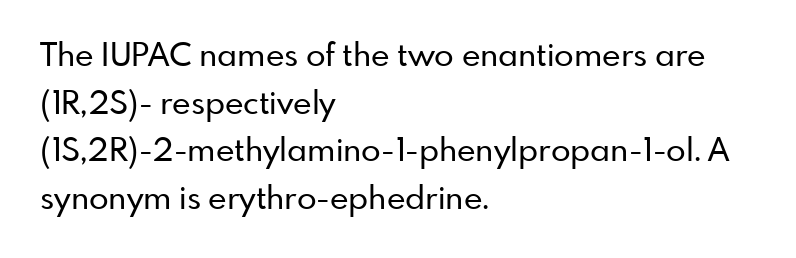
The image shows 32 px sans-serif type, upright; set left-aligned, normal line spacing (1.49x), normal letter spacing, not underlined; low stroke contrast and a small x-height.
